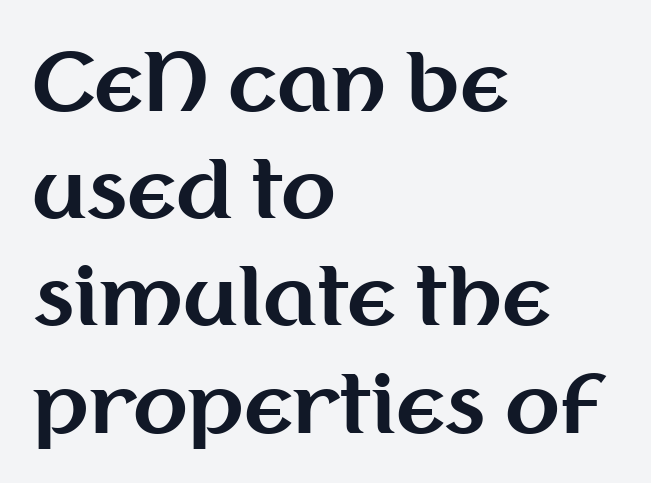
Q: Is the text bold? A: Yes.
Q: Is the text italic (slanted)? A: No, it is upright.
Q: Is the typeface a serif or a sans-serif typeface? A: Sans-serif.
Q: Is the text underlined? A: No.
Q: How is the paragraph aligned? A: Left-aligned.
Q: Is the spacing between letters normal or unusually wide? A: Normal.
Q: Is the spacing between lines tight, normal or loose? A: Normal.
Q: Width (condensed, normal, or wide)? A: Normal.
Q: Stroke contrast? A: Medium.
Q: x-height? A: Medium.
Q: Monospaced? A: No.
